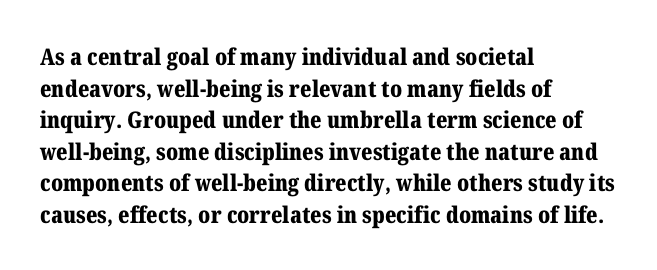
{"italic": "no", "bold": "yes", "underline": "no", "align": "left", "line_spacing": "normal", "line_spacing_ratio": 1.37, "letter_spacing": "normal", "letter_spacing_em": 0.0, "glyph_px": 23}
